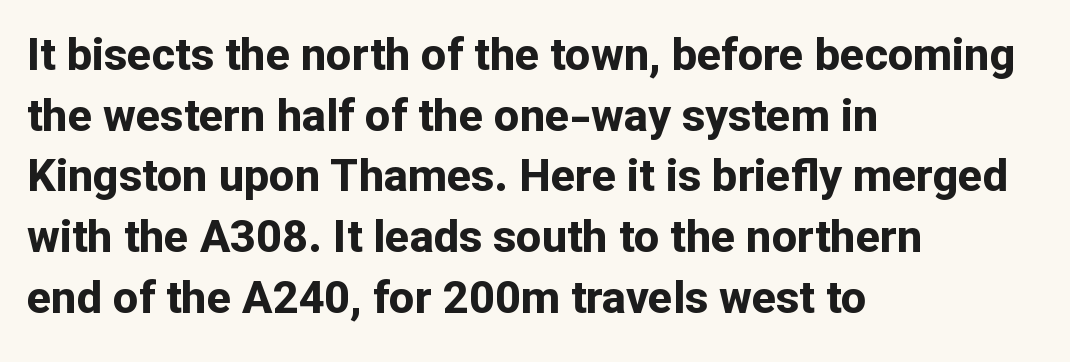
{"serif": "no", "italic": "no", "bold": "yes", "weight": "bold", "width": "normal", "stroke_contrast": "low", "x_height": "medium", "monospaced": "no", "underline": "no", "align": "left", "line_spacing": "normal", "line_spacing_ratio": 1.35, "letter_spacing": "normal", "letter_spacing_em": 0.0, "glyph_px": 45}
